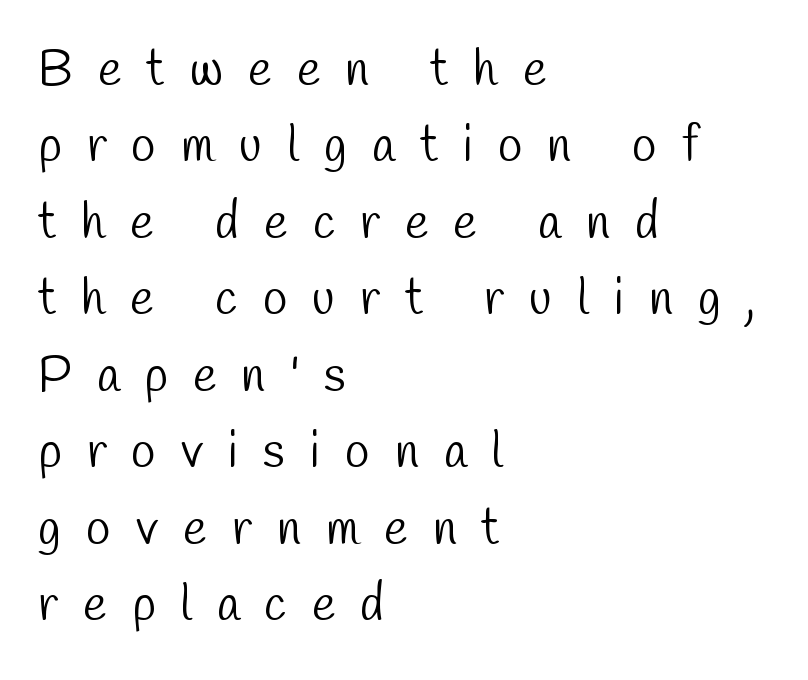
The image shows 50 px light, condensed sans-serif type; set left-aligned, normal line spacing (1.53x), unusually wide letter spacing (+0.5 em), not underlined; low stroke contrast and a medium x-height.
